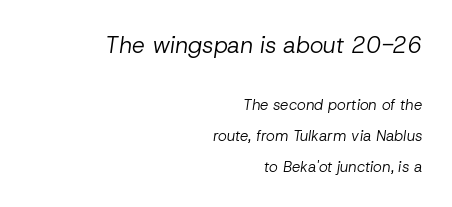
Airy leading. Ink coverage per letter is moderate at most. The strip under each line holds only bare page. Caption: standard tracking, unaltered. Horizontally, the lines are justified to the trailing edge only.
